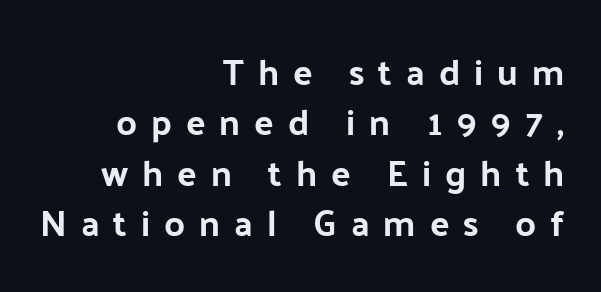
Does the lettering tilt? It doesn't — this is upright. The letters advance in unequal steps, a hallmark of proportional type. Underlining? Definitely not there. Does the type have serifs? No, each stem ends abruptly. Tracking value appears strongly positive — letters spread wide.
